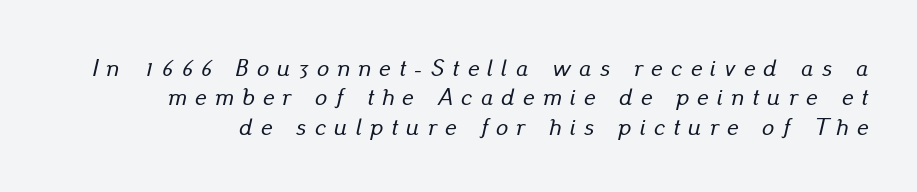
Emphasis-style slanted type is in use. Caption: expanded tracking, letters set apart. The foot of each line stays bare and open.
